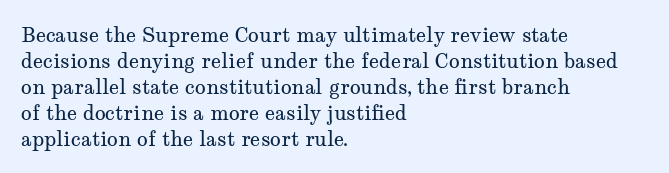
Where is the straight margin? On the left. This sample keeps an unexceptional amount of space between lines. The typesetting does not lean heavy: it is not bold. The gaps between neighbouring characters are ordinary and unremarkable. A clean baseline with only descenders dipping below it.
